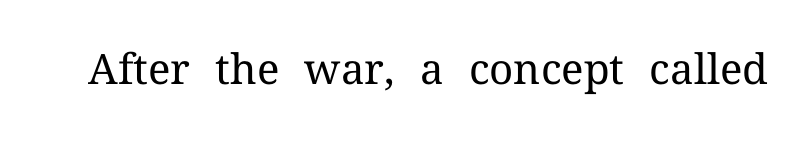
Q: Is the text bold? A: No.
Q: Is the text italic (slanted)? A: No, it is upright.
Q: Is the typeface a serif or a sans-serif typeface? A: Serif.
Q: Is the text underlined? A: No.
Q: Is the spacing between letters normal or unusually wide? A: Normal.
Q: Width (condensed, normal, or wide)? A: Normal.
Q: Stroke contrast? A: Medium.
Q: x-height? A: Medium.
Q: Monospaced? A: No.
